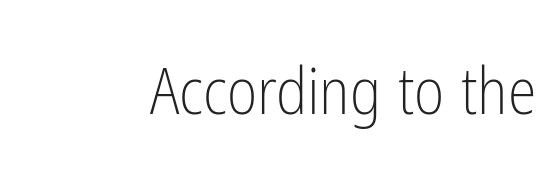
Q: Is the text bold? A: No.
Q: Is the text italic (slanted)? A: No, it is upright.
Q: Is the typeface a serif or a sans-serif typeface? A: Sans-serif.
Q: Is the text underlined? A: No.
Q: Is the spacing between letters normal or unusually wide? A: Normal.
Q: Width (condensed, normal, or wide)? A: Condensed.
Q: Stroke contrast? A: Low.
Q: x-height? A: Medium.
Q: Monospaced? A: No.
